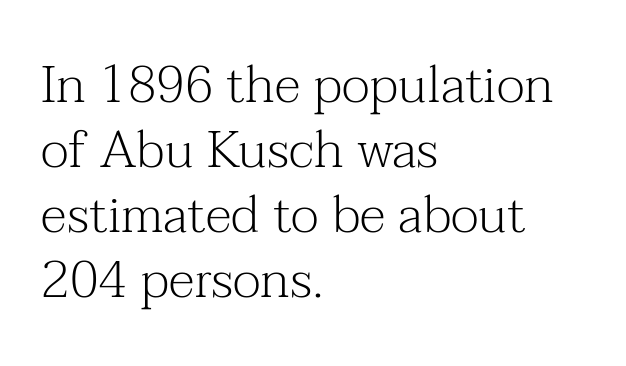
Q: Is the text bold? A: No.
Q: Is the text italic (slanted)? A: No, it is upright.
Q: Is the typeface a serif or a sans-serif typeface? A: Serif.
Q: Is the text underlined? A: No.
Q: How is the paragraph aligned? A: Left-aligned.
Q: Is the spacing between letters normal or unusually wide? A: Normal.
Q: Is the spacing between lines tight, normal or loose? A: Normal.
Q: Width (condensed, normal, or wide)? A: Normal.
Q: Stroke contrast? A: Medium.
Q: x-height? A: Medium.
Q: Monospaced? A: No.
